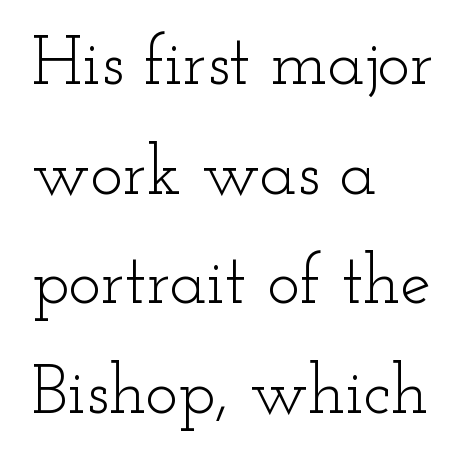
{"serif": "yes", "italic": "no", "bold": "no", "weight": "light", "width": "wide", "stroke_contrast": "low", "x_height": "small", "monospaced": "no", "underline": "no", "align": "left", "line_spacing": "normal", "line_spacing_ratio": 1.59, "letter_spacing": "normal", "letter_spacing_em": 0.0, "glyph_px": 69}
